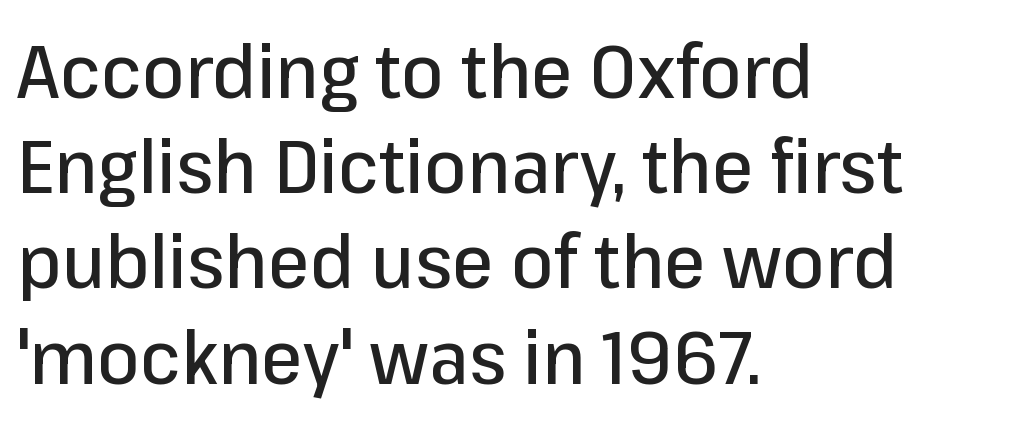
The image shows 75 px sans-serif type, upright; set left-aligned, normal line spacing (1.27x), normal letter spacing, not underlined; low stroke contrast and a medium x-height.
